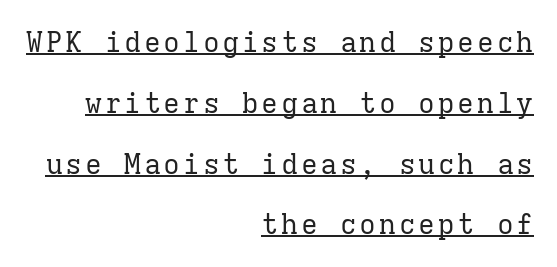
{"serif": "yes", "italic": "no", "bold": "no", "weight": "regular", "width": "normal", "stroke_contrast": "low", "x_height": "medium", "monospaced": "yes", "underline": "yes", "align": "right", "line_spacing": "loose", "line_spacing_ratio": 2.17, "glyph_px": 28}
